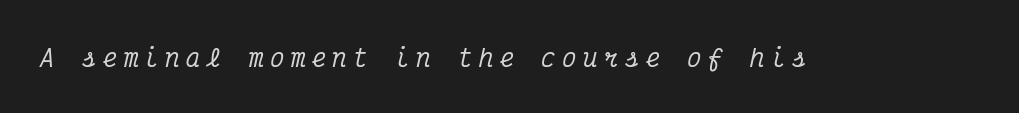
The image shows 24 px text type, italic (leaning right); set unusually wide letter spacing (+0.27 em), not underlined.
